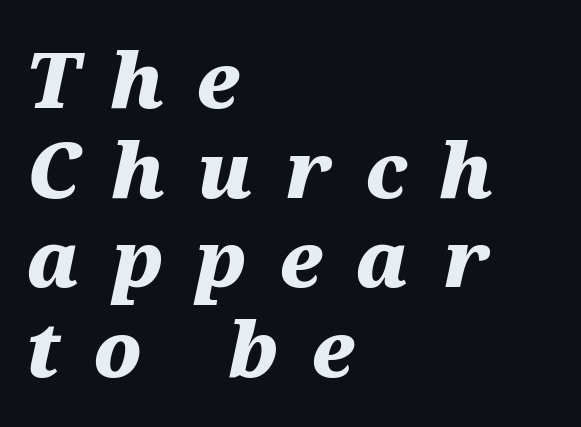
Q: Is the text bold? A: Yes.
Q: Is the text italic (slanted)? A: Yes, it leans right by about 12 degrees.
Q: Is the text underlined? A: No.
Q: How is the paragraph aligned? A: Left-aligned.
Q: Is the spacing between letters normal or unusually wide? A: Unusually wide.
Q: Width (condensed, normal, or wide)? A: Wide.
Q: Stroke contrast? A: Medium.
Q: x-height? A: Medium.
Q: Monospaced? A: No.
